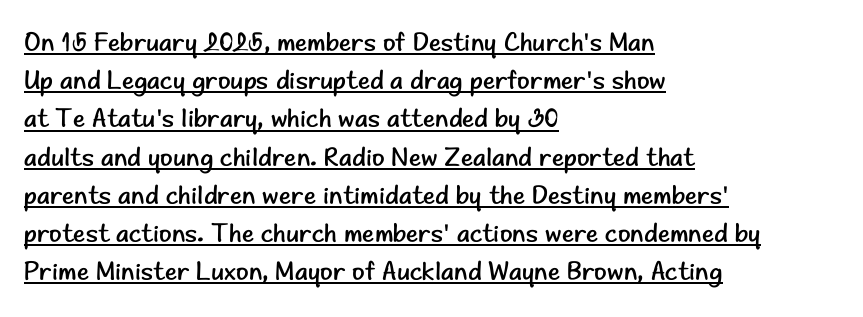
{"italic": "no", "bold": "no", "underline": "yes", "align": "left", "line_spacing": "normal", "line_spacing_ratio": 1.47, "letter_spacing": "normal", "letter_spacing_em": 0.0, "glyph_px": 26}
